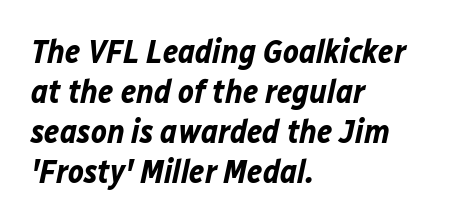
Q: Is the text bold? A: Yes.
Q: Is the text italic (slanted)? A: Yes, it leans right by about 12 degrees.
Q: Is the text underlined? A: No.
Q: How is the paragraph aligned? A: Left-aligned.
Q: Is the spacing between letters normal or unusually wide? A: Normal.
Q: Width (condensed, normal, or wide)? A: Normal.
Q: Stroke contrast? A: Low.
Q: x-height? A: Medium.
Q: Monospaced? A: No.
